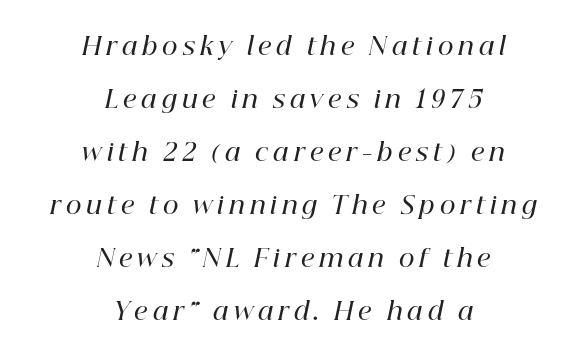
The image shows 24 px text type, italic (leaning right); set centered, loose line spacing (2.21x), unusually wide letter spacing (+0.21 em), not underlined.
